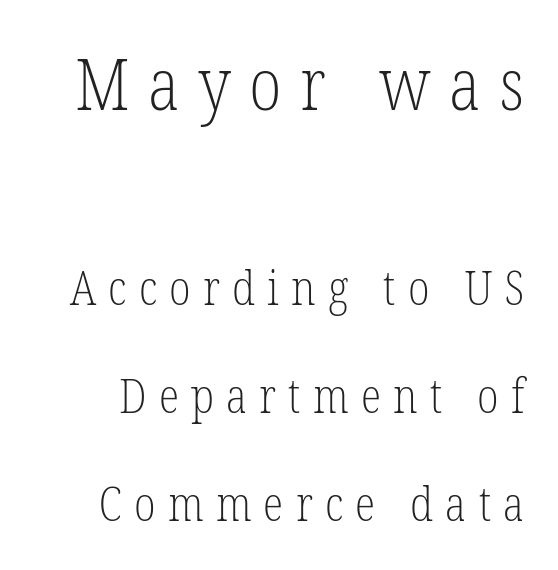
{"serif": "yes", "italic": "no", "bold": "no", "weight": "light", "width": "condensed", "stroke_contrast": "low", "x_height": "medium", "monospaced": "no", "underline": "no", "line_spacing": "loose", "line_spacing_ratio": 2.3, "letter_spacing": "wide", "letter_spacing_em": 0.26, "larger_block": "first", "size_ratio": 1.51, "glyph_px": 71}
